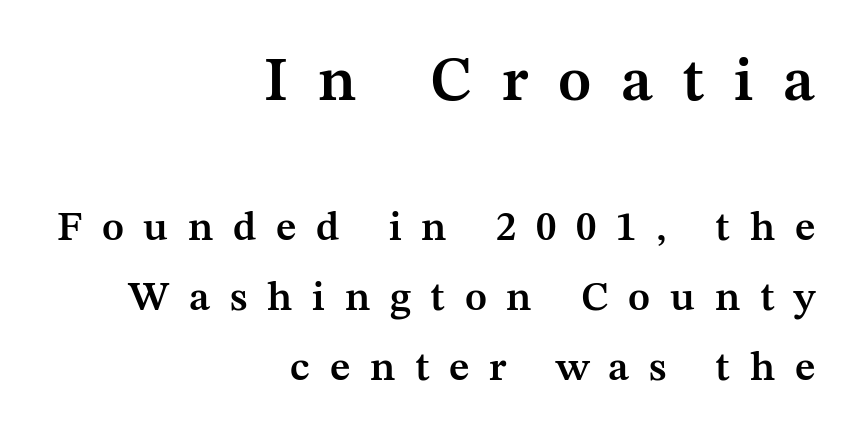
{"serif": "yes", "italic": "no", "bold": "semi", "weight": "semibold", "width": "normal", "stroke_contrast": "medium", "x_height": "medium", "monospaced": "no", "underline": "no", "align": "right", "line_spacing_ratio": 1.71, "letter_spacing": "wide", "letter_spacing_em": 0.48, "larger_block": "first", "size_ratio": 1.51, "glyph_px": 62}
